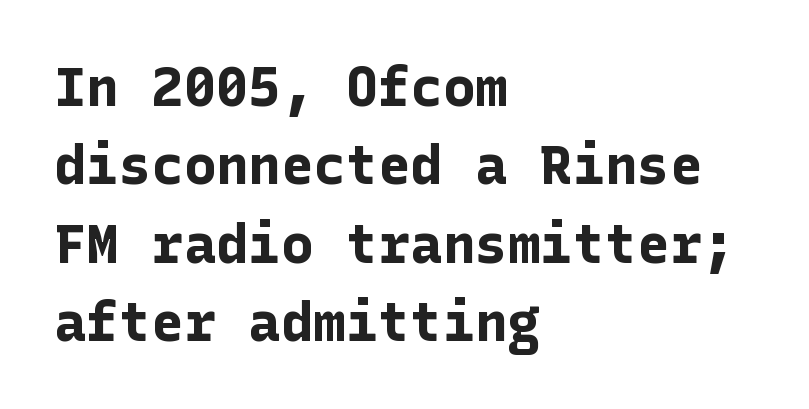
Every row of glyphs begins at an identical x-position on the left. What's the leading like? Ordinary, nothing unusual. A typesetter would label this face a sans. The type sits square on the baseline with zero lean. Nothing unusual about the tracking: characters are spaced as the font intends. Is the type bold? Yes — the strokes are clearly thick and heavy.
